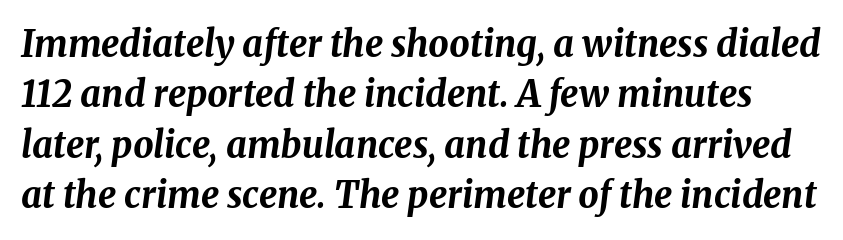
{"italic": "yes", "lean": "right", "slant_degrees": 8, "bold": "yes", "weight": "bold", "width": "normal", "stroke_contrast": "medium", "x_height": "medium", "monospaced": "no", "underline": "no", "line_spacing": "normal", "line_spacing_ratio": 1.4, "letter_spacing": "normal", "letter_spacing_em": 0.0, "glyph_px": 36}
